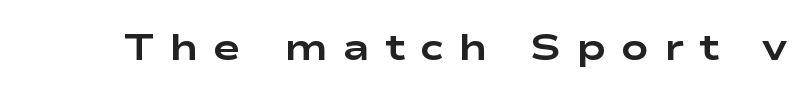
{"serif": "no", "italic": "no", "bold": "yes", "weight": "bold", "width": "wide", "stroke_contrast": "low", "x_height": "medium", "monospaced": "no", "underline": "no", "letter_spacing": "wide", "letter_spacing_em": 0.4, "glyph_px": 37}
